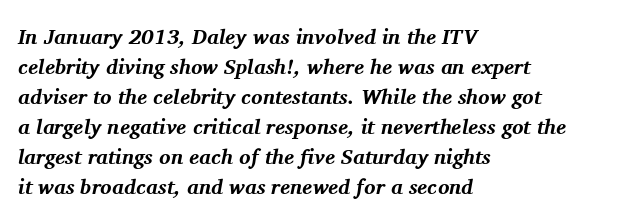
The image shows 21 px bold type, italic (leaning right); set left-aligned, normal line spacing (1.43x), normal letter spacing, not underlined.
